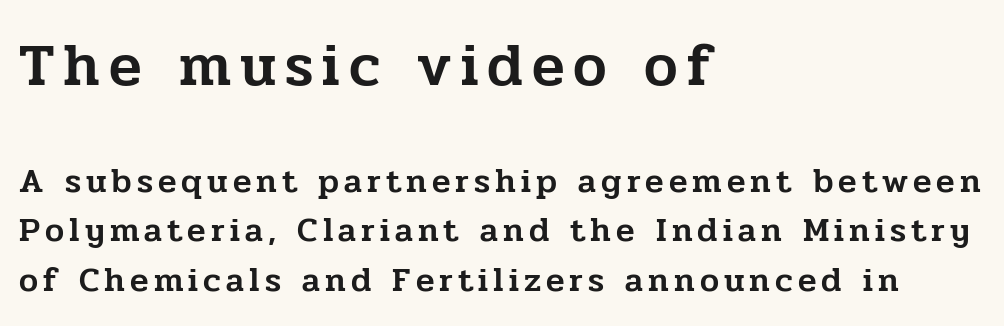
Q: Is the text italic (slanted)? A: No, it is upright.
Q: Is the typeface a serif or a sans-serif typeface? A: Serif.
Q: Is the text underlined? A: No.
Q: How is the paragraph aligned? A: Left-aligned.
Q: Is the spacing between lines tight, normal or loose? A: Normal.
Q: Which block of text is set in a larger size, the first (top) or the second (bottom)? A: The first (top) one.
Q: Width (condensed, normal, or wide)? A: Normal.
Q: Stroke contrast? A: Low.
Q: x-height? A: Medium.
Q: Monospaced? A: No.
